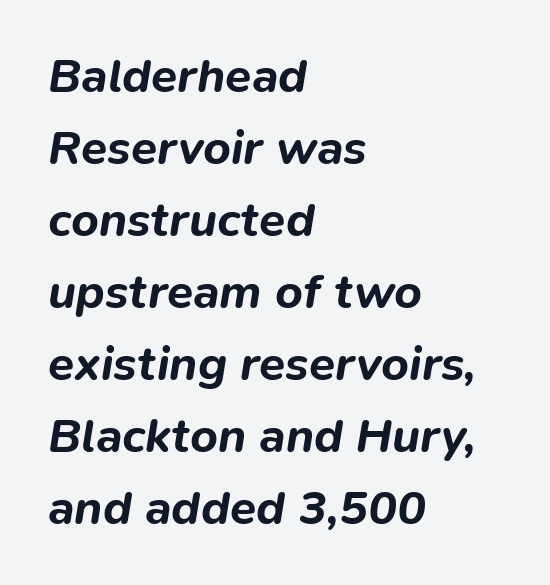
{"italic": "yes", "lean": "right", "slant_degrees": 9, "bold": "yes", "weight": "bold", "width": "normal", "stroke_contrast": "low", "x_height": "medium", "monospaced": "no", "underline": "no", "align": "left", "line_spacing": "normal", "line_spacing_ratio": 1.5, "letter_spacing": "normal", "letter_spacing_em": 0.0, "glyph_px": 48}
